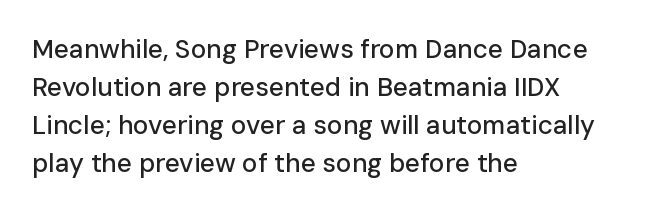
{"italic": "no", "underline": "no", "align": "left", "line_spacing": "normal", "line_spacing_ratio": 1.46, "letter_spacing": "normal", "letter_spacing_em": 0.0, "glyph_px": 26}
